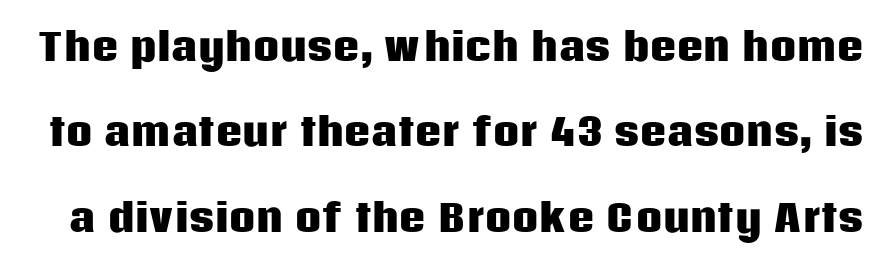
Q: Is the text bold? A: Yes.
Q: Is the text italic (slanted)? A: No, it is upright.
Q: Is the typeface a serif or a sans-serif typeface? A: Sans-serif.
Q: Is the text underlined? A: No.
Q: Is the spacing between letters normal or unusually wide? A: Normal.
Q: Is the spacing between lines tight, normal or loose? A: Loose.
Q: Width (condensed, normal, or wide)? A: Normal.
Q: Stroke contrast? A: Low.
Q: x-height? A: Large.
Q: Monospaced? A: No.
